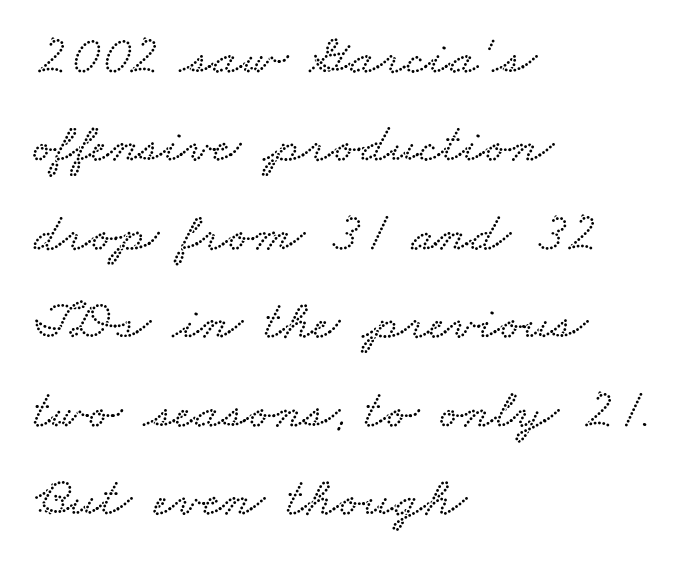
Q: Is the text underlined? A: No.
Q: How is the paragraph aligned? A: Left-aligned.
Q: Is the spacing between letters normal or unusually wide? A: Normal.
Q: Is the spacing between lines tight, normal or loose? A: Normal.
Q: Width (condensed, normal, or wide)? A: Wide.
Q: Stroke contrast? A: Low.
Q: x-height? A: Small.
Q: Monospaced? A: No.
